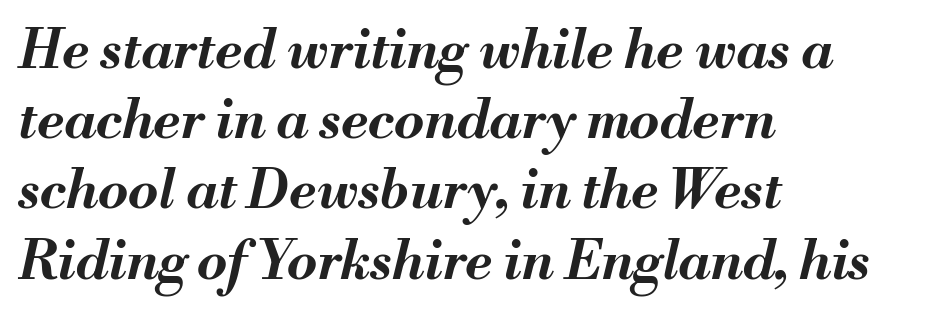
The passage shown is emphatically bold. Here the glyphs are tracked normally, forming tight word shapes. Note the varied advance widths — an 'i' is clearly narrower than an 'm'. A typesetter would mark this as italic. Leftover space on each line is placed entirely after the last word.
